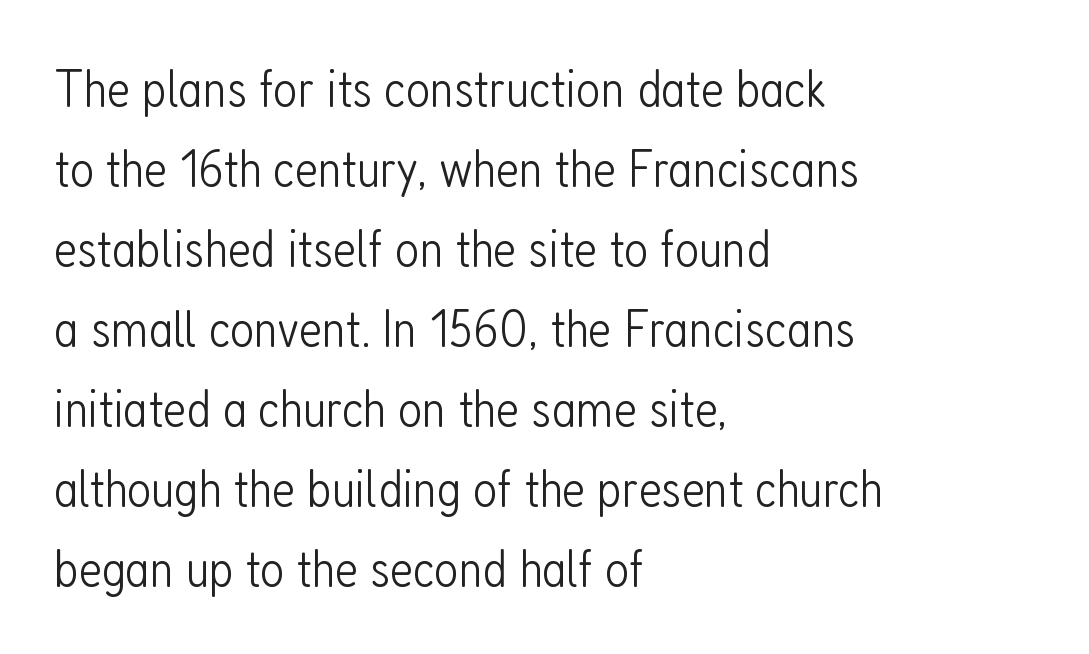
The image shows 53 px light, condensed sans-serif type, upright; set left-aligned, normal line spacing (1.51x), normal letter spacing, not underlined; low stroke contrast and a medium x-height.
